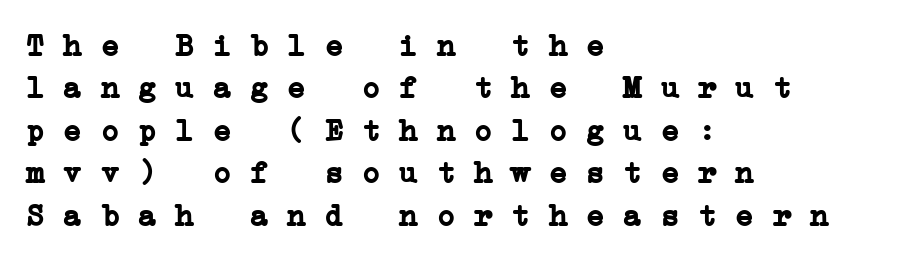
Q: Is the text bold? A: Yes.
Q: Is the typeface a serif or a sans-serif typeface? A: Serif.
Q: Is the text underlined? A: No.
Q: How is the paragraph aligned? A: Left-aligned.
Q: Is the spacing between letters normal or unusually wide? A: Normal.
Q: Is the spacing between lines tight, normal or loose? A: Normal.
Q: Width (condensed, normal, or wide)? A: Wide.
Q: Stroke contrast? A: Low.
Q: x-height? A: Medium.
Q: Monospaced? A: Yes.
